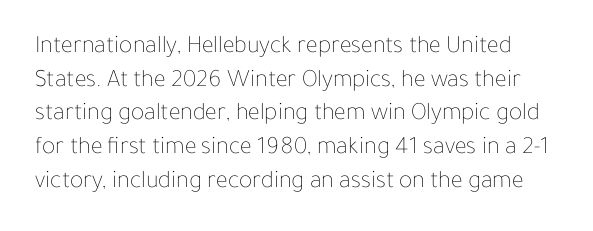
The image shows 25 px text type, upright; set normal line spacing (1.35x), normal letter spacing, not underlined.
